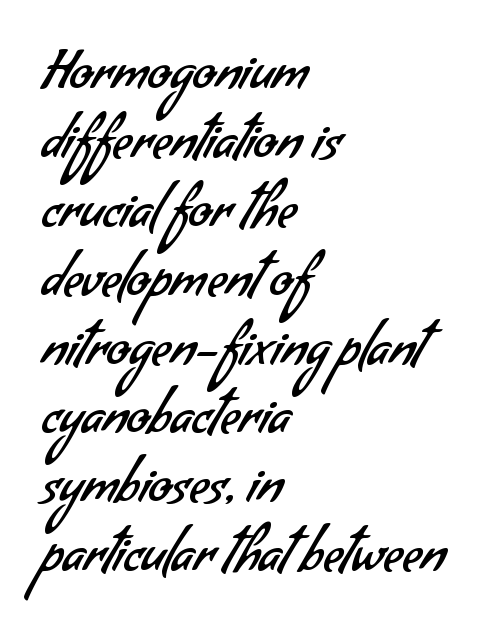
Heft: none added — not bold. If you measured baseline to baseline, you'd find a middling distance. Spacing verdict: proportional, widths tailored to each character. This rendering employs a face without finishing strokes, i.e., a sans-serif. These lines are set flush left with a ragged right edge.
